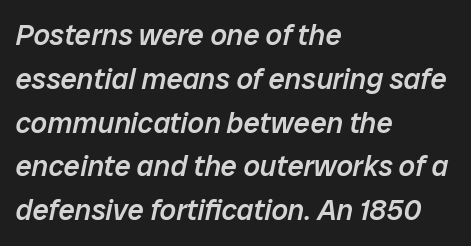
{"italic": "yes", "lean": "right", "slant_degrees": 12, "bold": "semi", "weight": "semibold", "width": "normal", "stroke_contrast": "low", "x_height": "medium", "monospaced": "no", "underline": "no", "align": "left", "line_spacing": "normal", "line_spacing_ratio": 1.51, "letter_spacing": "normal", "letter_spacing_em": 0.0, "glyph_px": 29}
